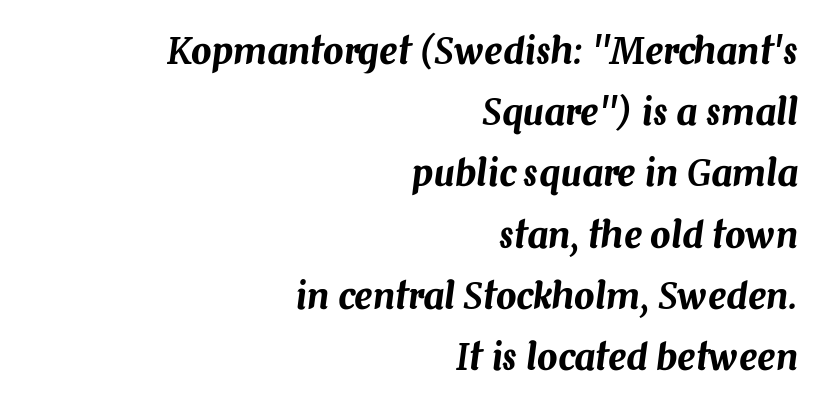
Inter-character spacing is left at the font's built-in metrics. Successive baselines arrive at the customary interval. The text block is weighted toward the right margin, trailing off unevenly leftward. The face used here is proportionally spaced, like ordinary book or web type. Each row of text sits above clean, open space.
